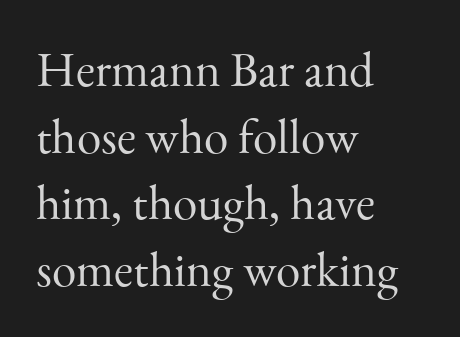
The glyphs are unaccompanied by any horizontal stroke below them. Ordinary non-slanted type is in use. The passage is arranged the way most books set body copy — flush left. A light-to-regular cut is what we see here. This sample has the flowing, uneven cadence of proportional lettering. Each letter's strokes conclude with small projecting serifs.
